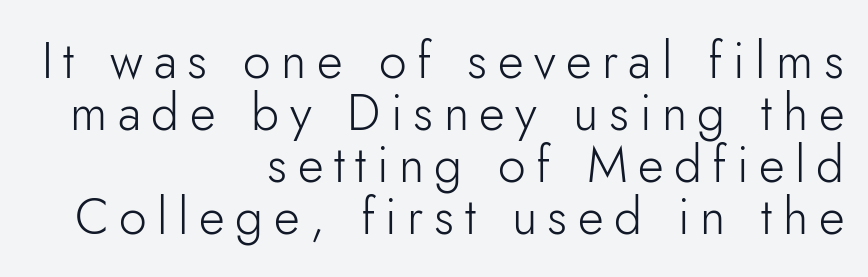
The rag falls on the left side of this text block. Notice how descenders almost collide with the ascenders below — that's tight leading. Is the letter spacing exaggerated? Yes — the characters are pushed far apart. Typographically, this falls in the sans-serif category. Check the space under the baseline: it is left empty.
